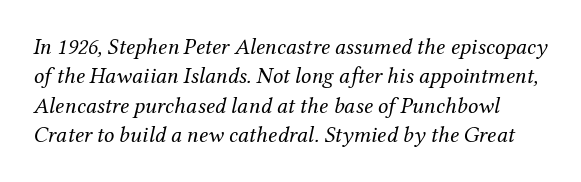
The image shows 23 px text type, italic (leaning right); set normal line spacing (1.28x), normal letter spacing, not underlined.
